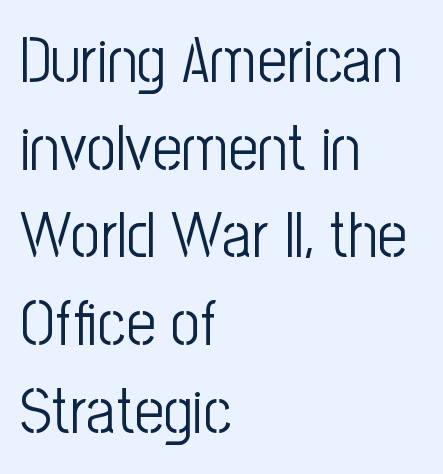
{"serif": "no", "italic": "no", "bold": "no", "weight": "light", "width": "condensed", "stroke_contrast": "low", "x_height": "medium", "monospaced": "no", "underline": "no", "align": "left", "line_spacing": "normal", "line_spacing_ratio": 1.35, "letter_spacing": "normal", "letter_spacing_em": 0.0, "glyph_px": 65}
